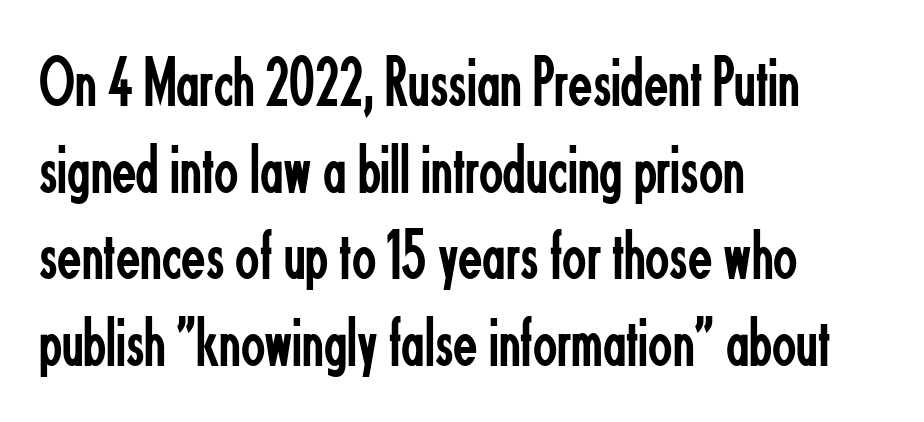
Spacing verdict: proportional, widths tailored to each character. Are there feet on the stems? There aren't — it's a sans. The letters stand straight up with perfectly vertical stems. Alignment: flush left.
